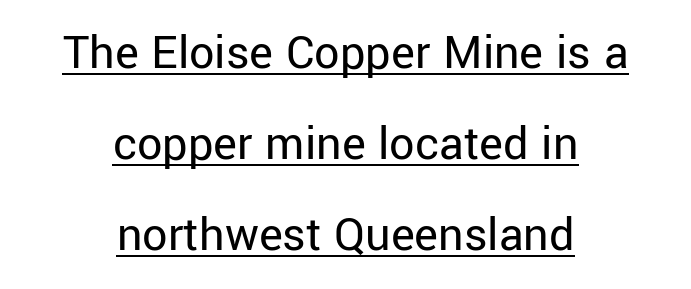
The image shows 50 px regular-weight sans-serif type, upright; set centered, line spacing 1.82x, normal letter spacing, underlined; low stroke contrast and a medium x-height.
